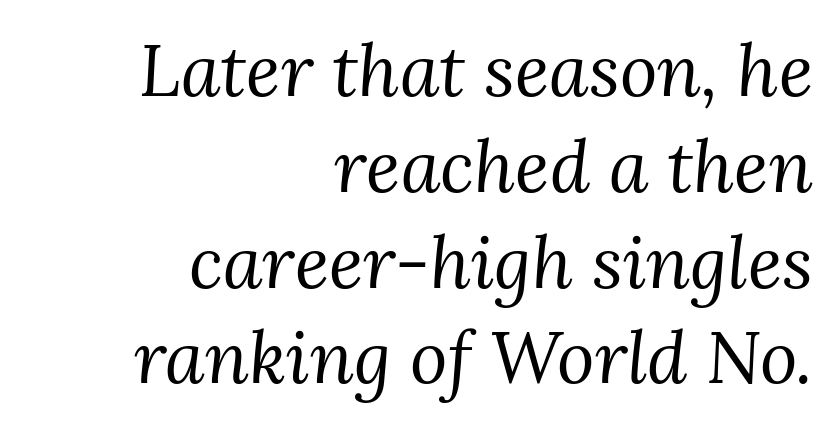
Words float on clear page, feet unadorned. Visually the block forms a straight wall on the right and a jagged coastline on the left. Unbolded letterforms with no extra heft. Slanted lettering throughout. The letterforms sit shoulder to shoulder at normal distance. Varying glyph widths throughout — classic text-font behaviour.
